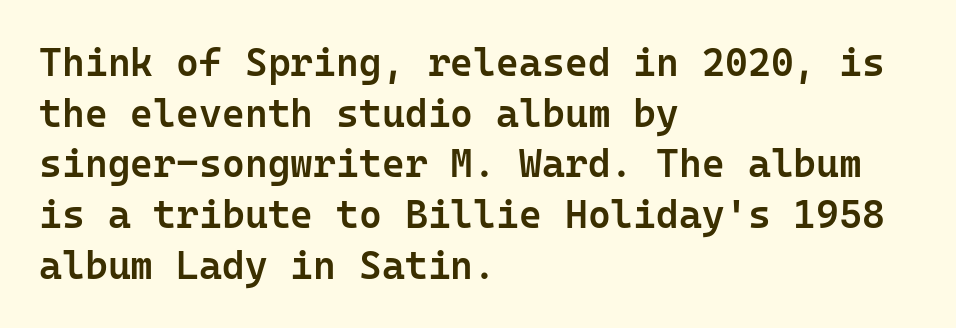
Q: Is the text bold? A: Semi-bold.
Q: Is the text italic (slanted)? A: No, it is upright.
Q: Is the typeface a serif or a sans-serif typeface? A: Sans-serif.
Q: Is the text underlined? A: No.
Q: How is the paragraph aligned? A: Left-aligned.
Q: Is the spacing between letters normal or unusually wide? A: Normal.
Q: Is the spacing between lines tight, normal or loose? A: Normal.
Q: Width (condensed, normal, or wide)? A: Normal.
Q: Stroke contrast? A: Low.
Q: x-height? A: Medium.
Q: Monospaced? A: Yes.
